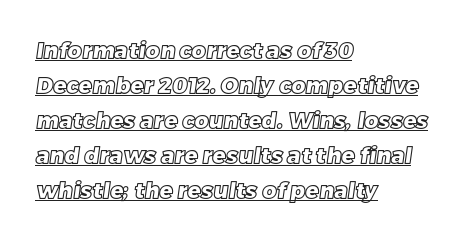
The block of text has a typical density, with ordinary space between rows. How are the letters spaced? Ordinarily, with no added tracking. Decoration check: the copy is underlined. All the whitespace from short lines collects on the right.
